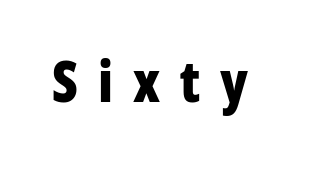
The image shows 57 px bold, condensed sans-serif type, upright; set unusually wide letter spacing (+0.35 em), not underlined; low stroke contrast and a medium x-height.
